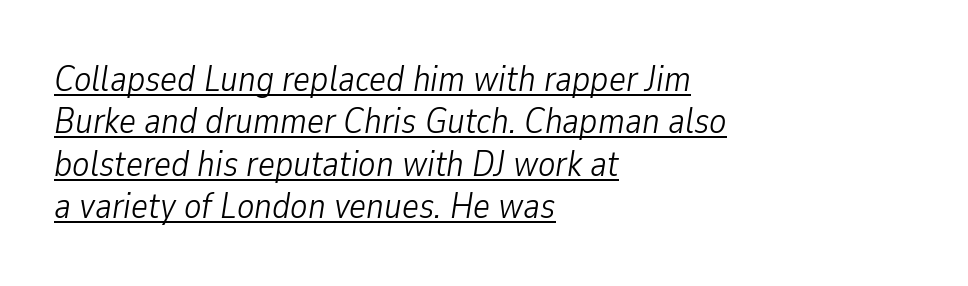
{"italic": "yes", "lean": "right", "slant_degrees": 9, "bold": "no", "weight": "light", "width": "condensed", "stroke_contrast": "low", "x_height": "medium", "monospaced": "no", "underline": "yes", "align": "left", "line_spacing_ratio": 1.18, "letter_spacing": "normal", "letter_spacing_em": 0.0, "glyph_px": 36}
